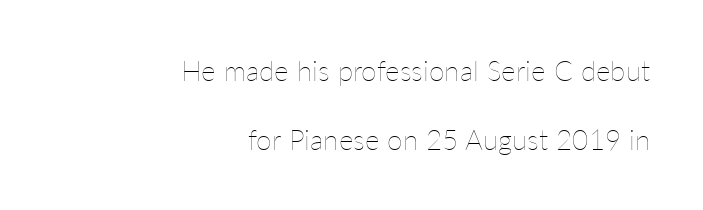
The image shows 28 px thin type, upright; set right-aligned, loose line spacing (2.47x), normal letter spacing, not underlined; low stroke contrast and a medium x-height.
